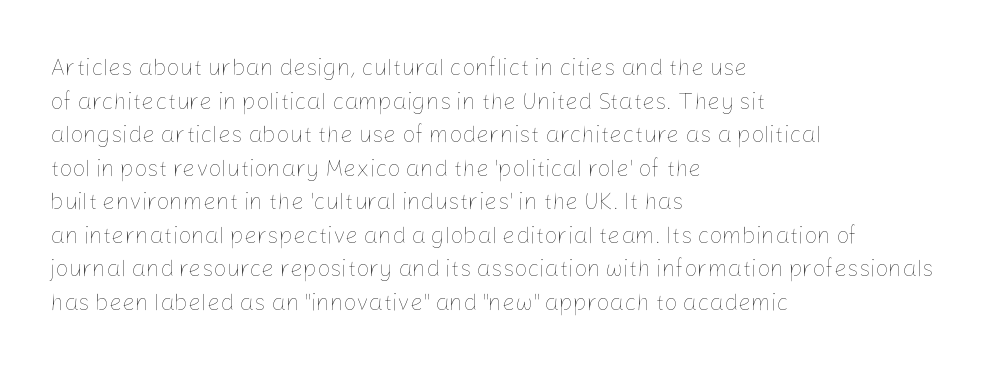
The image shows 23 px text type, upright; set left-aligned, normal line spacing (1.46x), normal letter spacing, not underlined.
